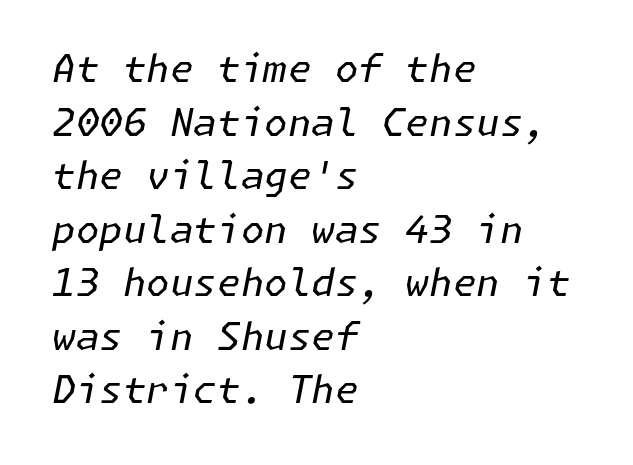
{"italic": "yes", "lean": "right", "slant_degrees": 11, "bold": "no", "weight": "regular", "width": "normal", "stroke_contrast": "low", "x_height": "medium", "underline": "no", "align": "left", "line_spacing": "normal", "line_spacing_ratio": 1.41, "letter_spacing": "normal", "letter_spacing_em": 0.0, "glyph_px": 38}
